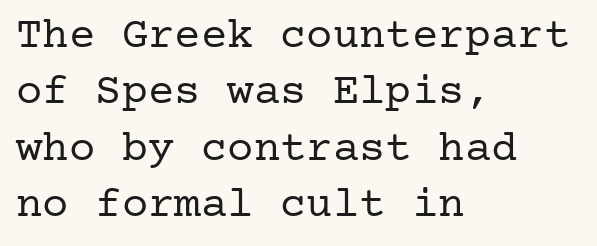
Q: Is the text bold? A: No.
Q: Is the text italic (slanted)? A: No, it is upright.
Q: Is the typeface a serif or a sans-serif typeface? A: Serif.
Q: Is the text underlined? A: No.
Q: How is the paragraph aligned? A: Left-aligned.
Q: Is the spacing between letters normal or unusually wide? A: Normal.
Q: Is the spacing between lines tight, normal or loose? A: Normal.
Q: Width (condensed, normal, or wide)? A: Normal.
Q: Stroke contrast? A: Low.
Q: x-height? A: Medium.
